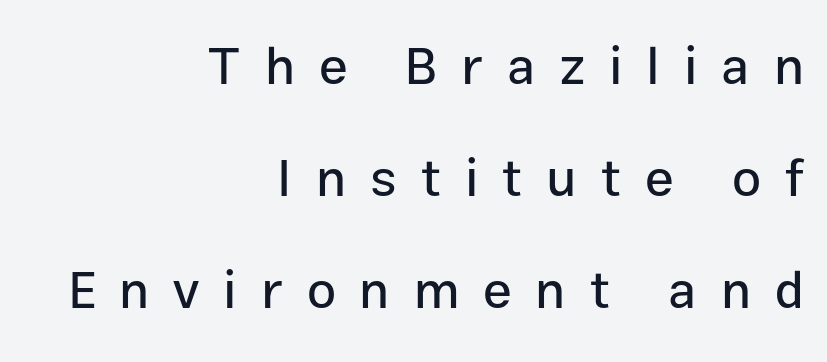
{"serif": "no", "italic": "no", "width": "normal", "stroke_contrast": "low", "x_height": "medium", "monospaced": "no", "underline": "no", "align": "right", "line_spacing": "loose", "line_spacing_ratio": 2.15, "letter_spacing": "wide", "letter_spacing_em": 0.46, "glyph_px": 52}
